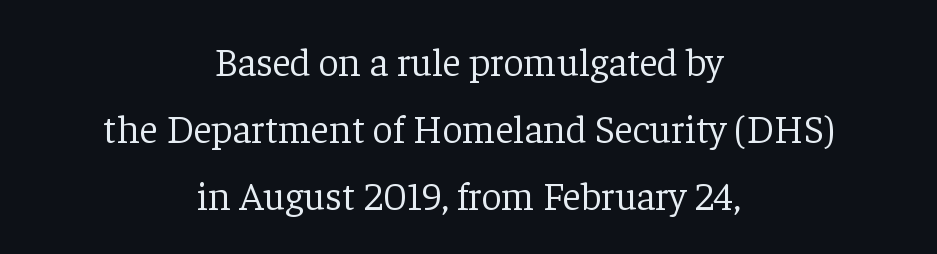
A typesetter would label this face a serif. Note the varied advance widths — an 'i' is clearly narrower than an 'm'. Has an underline been added? It has not. Nope, not italic — everything's standing straight.
